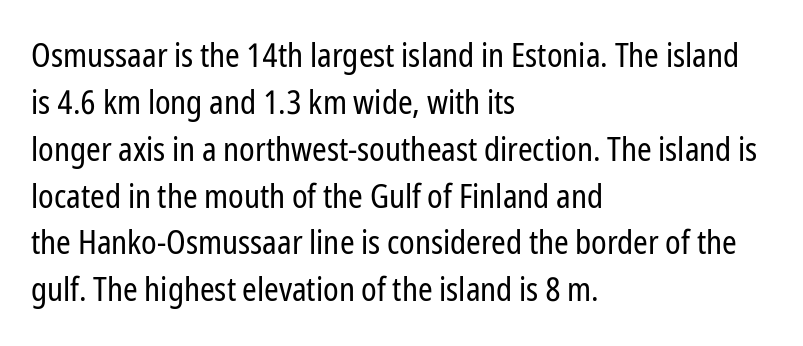
The tracking reads as untouched default to a designer's eye. The type family on display is of the sans-serif kind. This is the regular roman posture of the typeface. The passage shown is not underscored anywhere.
